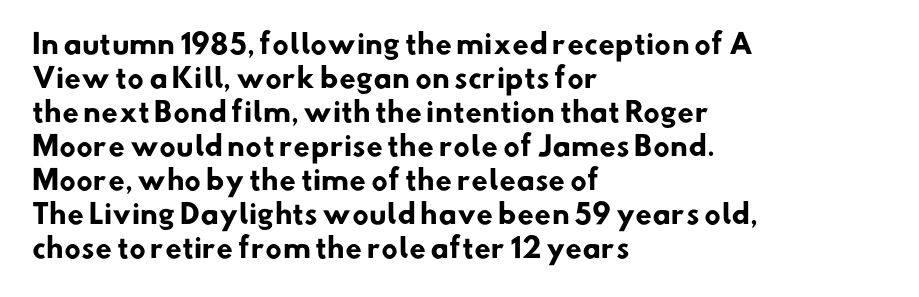
{"bold": "yes", "underline": "no", "align": "left", "line_spacing": "normal", "line_spacing_ratio": 1.26, "letter_spacing": "normal", "letter_spacing_em": 0.0, "glyph_px": 27}
